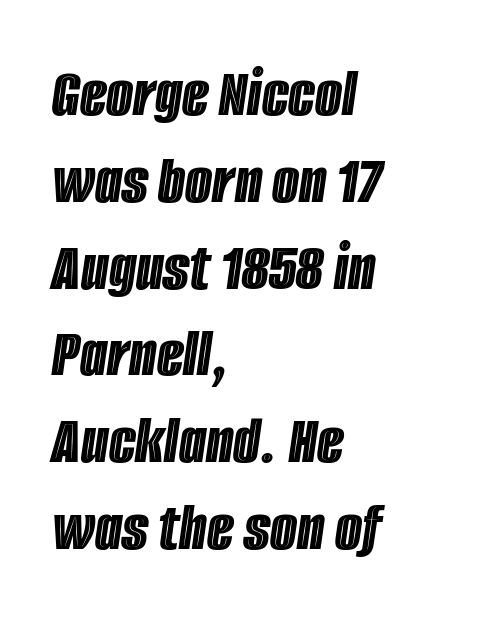
Observe the lean: these are italic letterforms. Spacing verdict: proportional, widths tailored to each character. These lines keep a tight, regular rhythm from letter to letter. Check the space under the baseline: it is left empty. The rendering anchors every line to the left-hand side.
